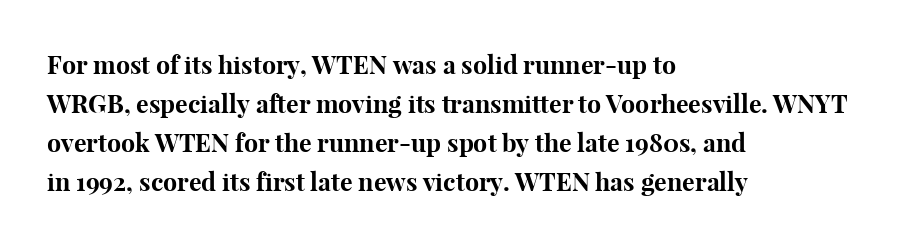
The image shows 25 px bold type, upright; set left-aligned, normal line spacing (1.56x), normal letter spacing, not underlined.
